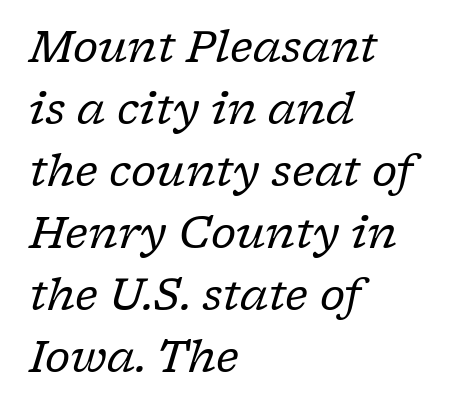
Q: Is the text bold? A: No.
Q: Is the text italic (slanted)? A: Yes, it leans right by about 17 degrees.
Q: Is the typeface a serif or a sans-serif typeface? A: Serif.
Q: Is the text underlined? A: No.
Q: How is the paragraph aligned? A: Left-aligned.
Q: Is the spacing between letters normal or unusually wide? A: Normal.
Q: Is the spacing between lines tight, normal or loose? A: Normal.
Q: Width (condensed, normal, or wide)? A: Normal.
Q: Stroke contrast? A: Low.
Q: x-height? A: Medium.
Q: Monospaced? A: No.
